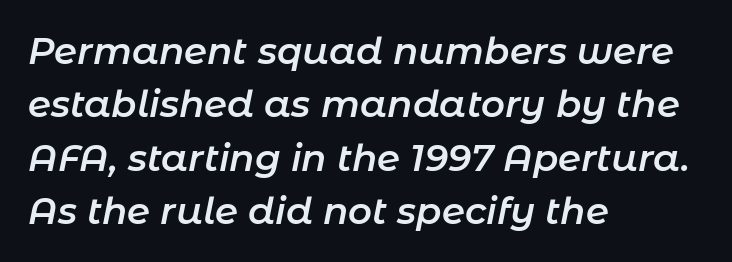
The image shows 37 px semibold type, italic (leaning right); set left-aligned, normal line spacing (1.44x), normal letter spacing, not underlined; low stroke contrast and a medium x-height.
